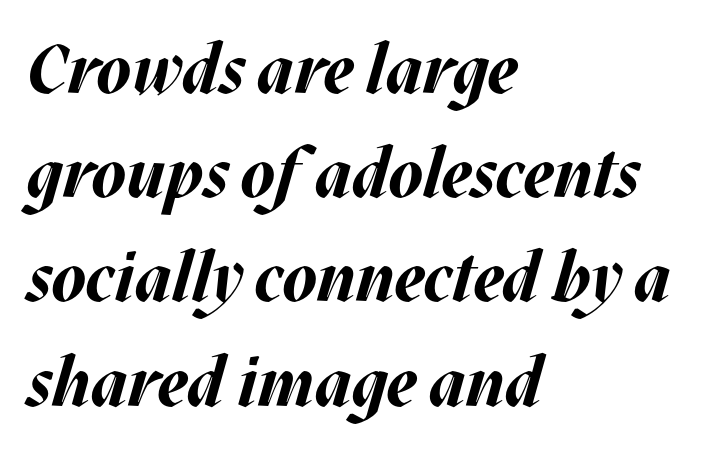
The image shows 69 px bold type, italic (leaning right); set left-aligned, normal line spacing (1.51x), normal letter spacing, not underlined; medium stroke contrast and a large x-height.
